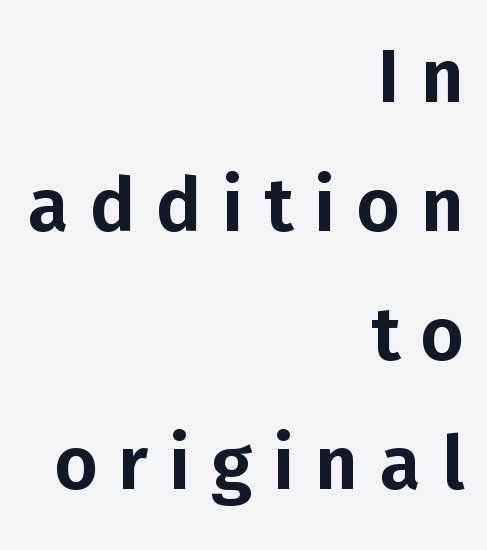
The image shows 75 px sans-serif type, upright; set right-aligned, line spacing 1.72x, unusually wide letter spacing (+0.28 em), not underlined; low stroke contrast and a medium x-height.
